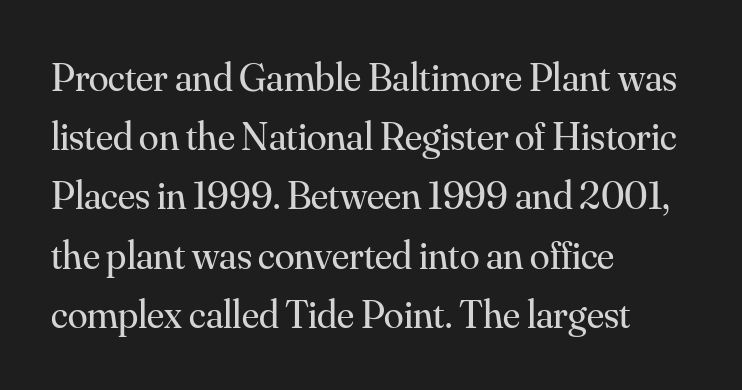
Notice how the passage keeps a crisp vertical edge on the left only. The rendering keeps characters at their native spacing. Posture: straight, roman, zero tilt. The cut favours lightness, reaching ordinary text weight at its darkest. Each row of text sits above clean, open space.
